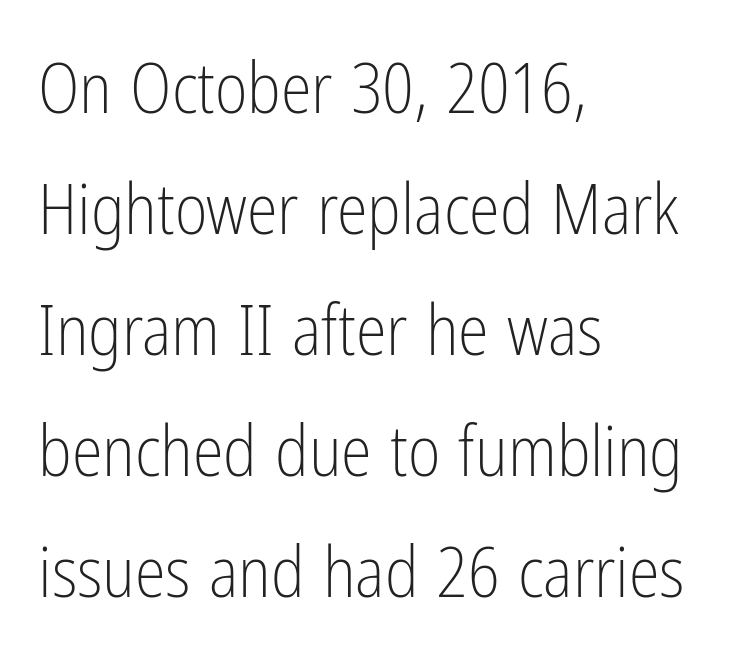
Varying glyph widths throughout — classic text-font behaviour. All the whitespace from short lines collects on the right. Standard letterfit; no display-style spreading of the glyphs. These lines are composed in type without serifs. Honestly, there is no underline to notice here at all.
